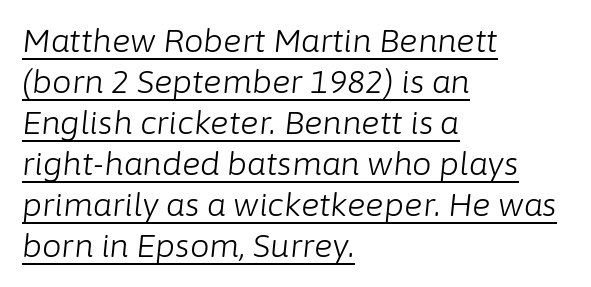
Q: Is the text bold? A: No.
Q: Is the text italic (slanted)? A: Yes, it leans right by about 6 degrees.
Q: Is the text underlined? A: Yes.
Q: How is the paragraph aligned? A: Left-aligned.
Q: Is the spacing between letters normal or unusually wide? A: Normal.
Q: Is the spacing between lines tight, normal or loose? A: Normal.
Q: Width (condensed, normal, or wide)? A: Normal.
Q: Stroke contrast? A: Low.
Q: x-height? A: Medium.
Q: Monospaced? A: No.
